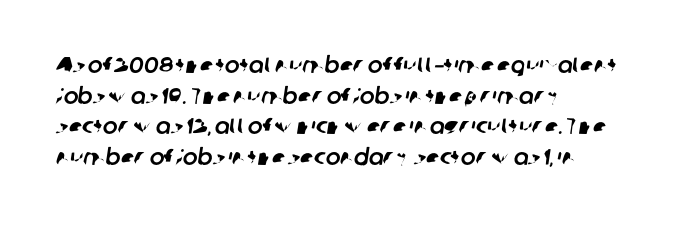
Q: Is the text underlined? A: No.
Q: How is the paragraph aligned? A: Left-aligned.
Q: Is the spacing between letters normal or unusually wide? A: Normal.
Q: Is the spacing between lines tight, normal or loose? A: Normal.
